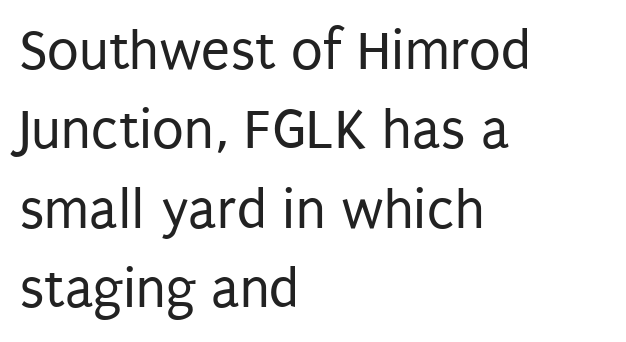
Weight: regular or lighter. Typographically, this falls in the sans-serif category. A student would call this left alignment; a typographer would say flush left, rag right. The designer left line spacing at the default. Character widths vary here, with narrow letters taking less room than wide ones. Posture: vertical.
